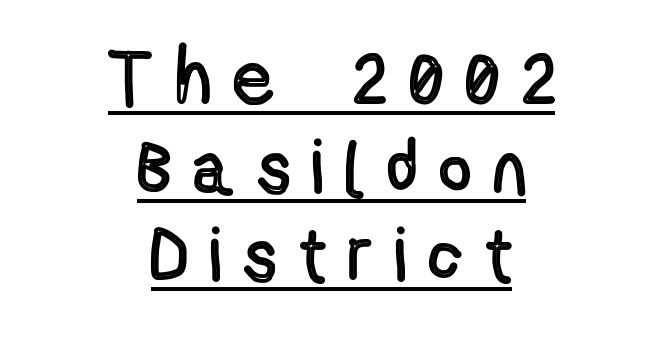
Q: Is the text italic (slanted)? A: No, it is upright.
Q: Is the text underlined? A: Yes.
Q: How is the paragraph aligned? A: Centered.
Q: Is the spacing between letters normal or unusually wide? A: Unusually wide.
Q: Width (condensed, normal, or wide)? A: Condensed.
Q: x-height? A: Medium.
Q: Monospaced? A: No.
